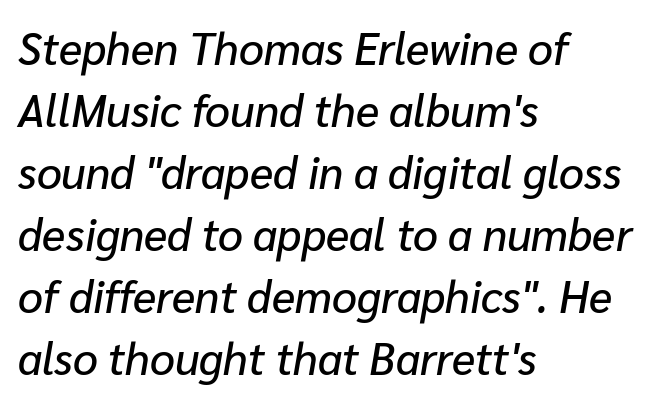
Q: Is the text italic (slanted)? A: Yes, it leans right by about 10 degrees.
Q: Is the text underlined? A: No.
Q: How is the paragraph aligned? A: Left-aligned.
Q: Is the spacing between letters normal or unusually wide? A: Normal.
Q: Is the spacing between lines tight, normal or loose? A: Normal.
Q: Width (condensed, normal, or wide)? A: Normal.
Q: Stroke contrast? A: Low.
Q: x-height? A: Medium.
Q: Monospaced? A: No.
